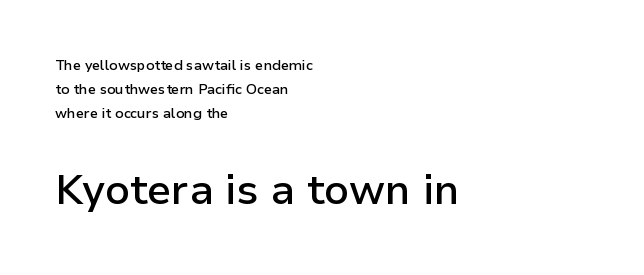
The image shows 42 px semibold sans-serif type, upright; set left-aligned, line spacing 1.73x, normal letter spacing, not underlined; the second (bottom) block is 3.0x larger; low stroke contrast and a medium x-height.
